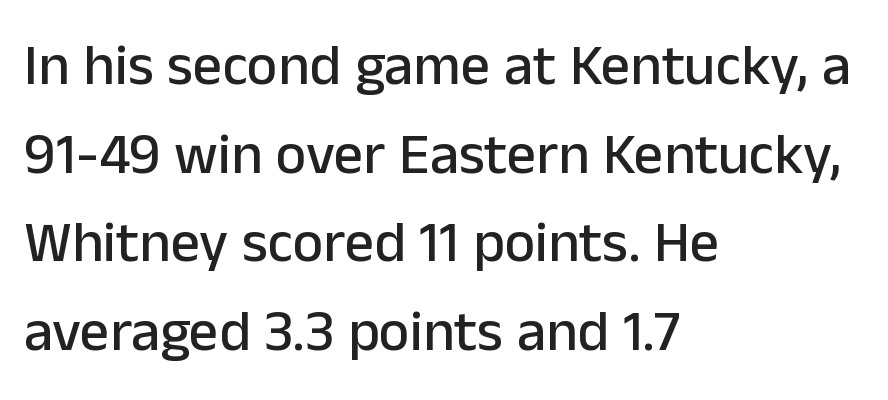
Does extra space separate the letters? No, they use regular spacing. The strip under each line holds only bare page. Posture: upright roman. The passage shown is typed in a proportional face where columns would drift. Grotesque or geometric, the face here clearly has no serifs.
